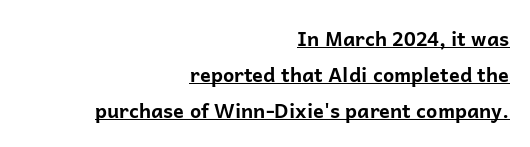
Which margin do the lines hug? The right one — the left edge is uneven. Compared with an ordinary text face, these strokes are far heavier — a full bold. This sample uses plain, unmodified letter spacing. The rendering uses the underline text-decoration. No italicization has been applied; the sample stays upright.
